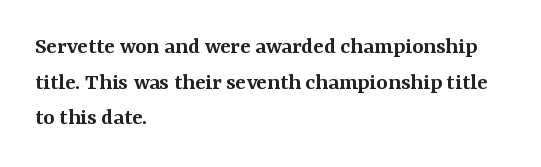
A semibold gives these letters moderate extra thickness, short of bold. Line spacing here is normal. Short note: letters normally spaced. Designer's note — italics off, roman on. A clean baseline with only descenders dipping below it. Line beginnings align vertically; line endings do not.
